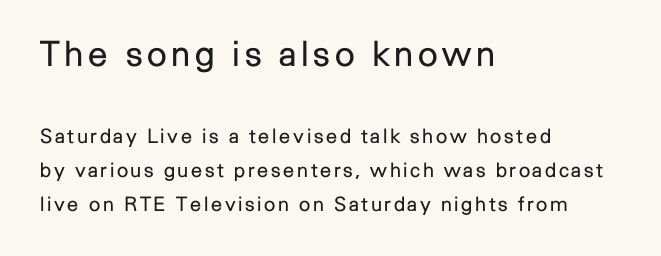
The image shows 35 px regular-weight sans-serif type, upright; set left-aligned, line spacing 1.71x, not underlined; the first (top) block is 1.75x larger; low stroke contrast and a medium x-height.
